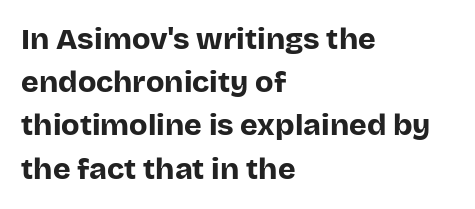
The image shows 30 px bold sans-serif type, upright; set left-aligned, normal line spacing (1.44x), normal letter spacing, not underlined; low stroke contrast and a large x-height.
